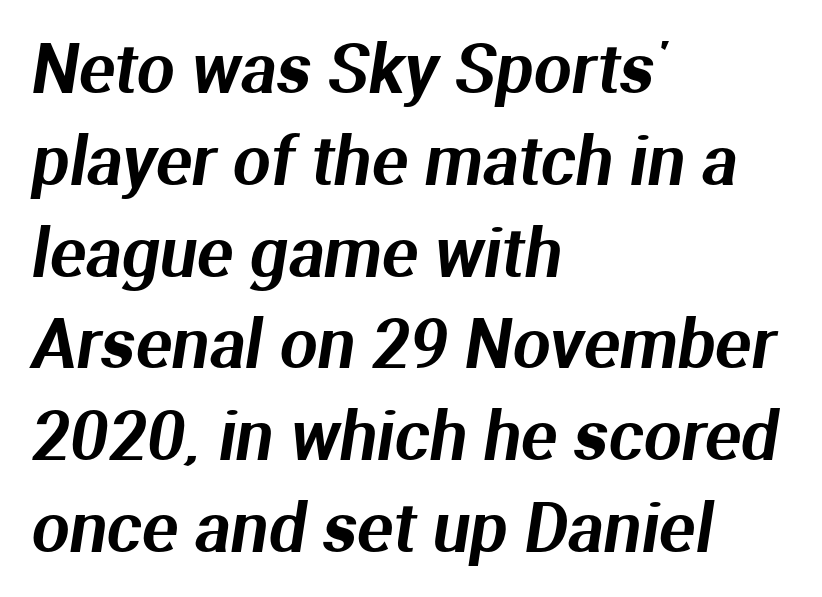
{"serif": "no", "width": "normal", "stroke_contrast": "medium", "x_height": "medium", "monospaced": "no", "underline": "no", "align": "left", "line_spacing": "normal", "line_spacing_ratio": 1.37, "letter_spacing": "normal", "letter_spacing_em": 0.0, "glyph_px": 67}
